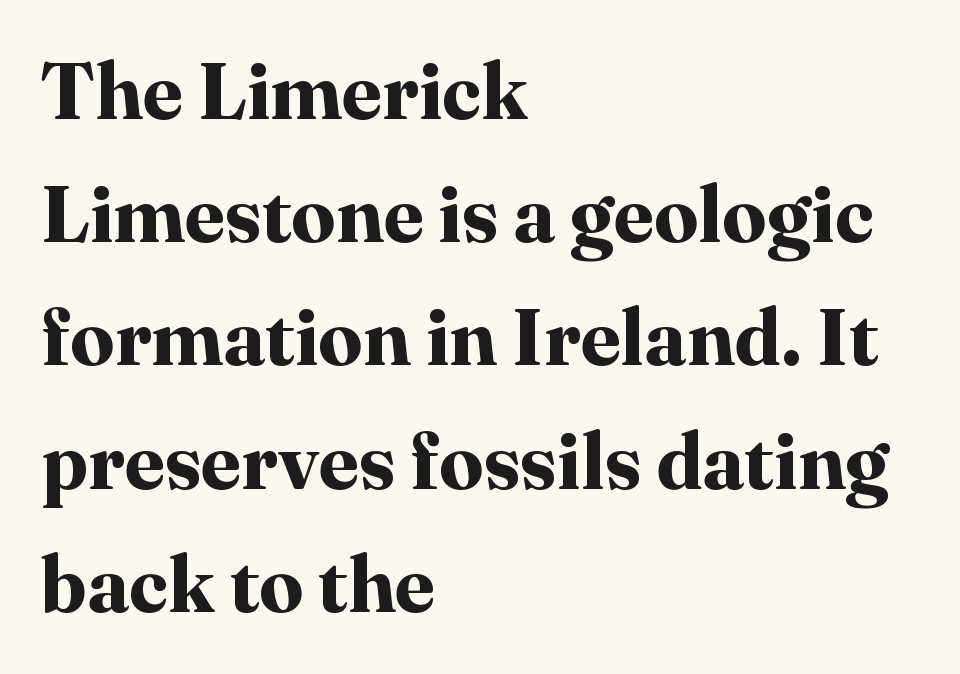
Note the varied advance widths — an 'i' is clearly narrower than an 'm'. A typesetter would label this face a serif. The text block is weighted toward the left margin, trailing off unevenly rightward. How would I describe the line gaps? Plain and ordinary. Posture: upright roman.
